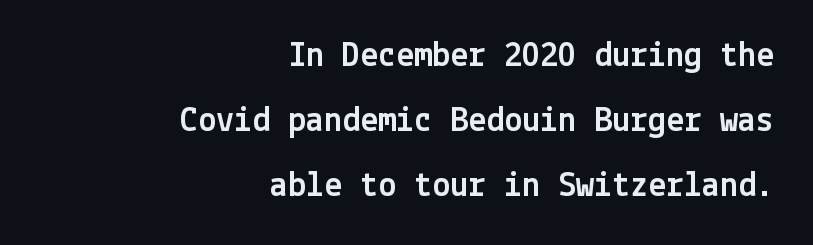
Q: Is the text italic (slanted)? A: No, it is upright.
Q: Is the typeface a serif or a sans-serif typeface? A: Sans-serif.
Q: Is the text underlined? A: No.
Q: How is the paragraph aligned? A: Right-aligned.
Q: Is the spacing between letters normal or unusually wide? A: Normal.
Q: Width (condensed, normal, or wide)? A: Normal.
Q: x-height? A: Medium.
